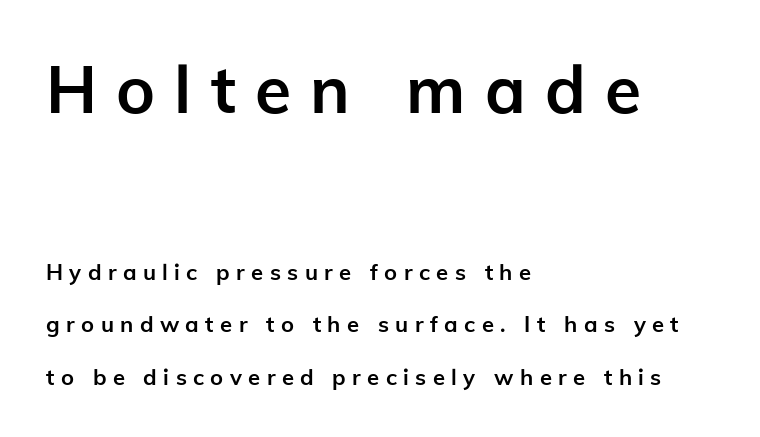
{"serif": "no", "italic": "no", "bold": "yes", "weight": "semibold", "width": "normal", "stroke_contrast": "low", "x_height": "medium", "monospaced": "no", "underline": "no", "align": "left", "line_spacing": "loose", "line_spacing_ratio": 2.39, "letter_spacing": "wide", "letter_spacing_em": 0.29, "larger_block": "first", "size_ratio": 3.0, "glyph_px": 66}
